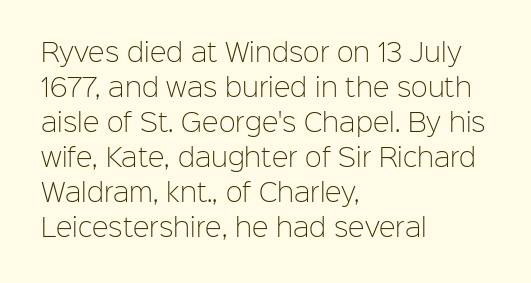
Nobody drew a line under any word here. The passage is arranged the way most books set body copy — flush left. Is the stroke heavy? The answer is a plain regular-or-lighter. Nobody touched the tracking dial on this one. A roman cut, with each character standing at attention. The space between consecutive lines is moderate.
